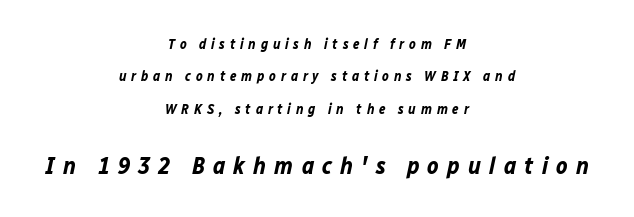
Q: Is the text bold? A: Yes.
Q: Is the text italic (slanted)? A: Yes, it leans right by about 12 degrees.
Q: Is the text underlined? A: No.
Q: How is the paragraph aligned? A: Centered.
Q: Is the spacing between letters normal or unusually wide? A: Unusually wide.
Q: Is the spacing between lines tight, normal or loose? A: Loose.
Q: Which block of text is set in a larger size, the first (top) or the second (bottom)? A: The second (bottom) one.
